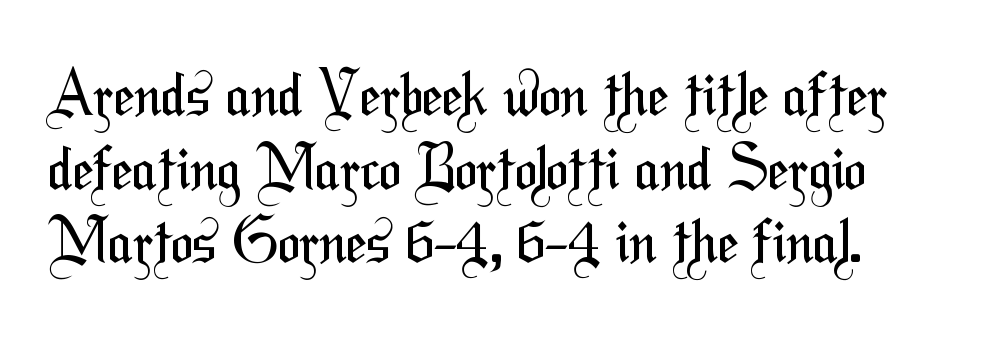
Q: Is the text bold? A: No.
Q: Is the typeface a serif or a sans-serif typeface? A: Sans-serif.
Q: Is the text underlined? A: No.
Q: How is the paragraph aligned? A: Left-aligned.
Q: Is the spacing between letters normal or unusually wide? A: Normal.
Q: Is the spacing between lines tight, normal or loose? A: Normal.
Q: Width (condensed, normal, or wide)? A: Condensed.
Q: Stroke contrast? A: Medium.
Q: x-height? A: Medium.
Q: Monospaced? A: No.
